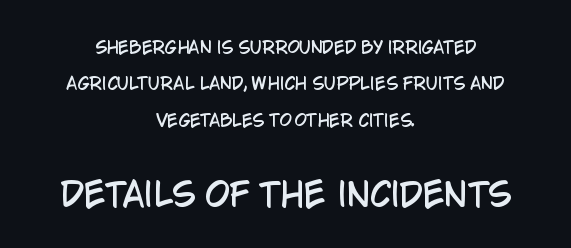
Q: Is the text italic (slanted)? A: No, it is upright.
Q: Is the typeface a serif or a sans-serif typeface? A: Sans-serif.
Q: Is the text underlined? A: No.
Q: How is the paragraph aligned? A: Centered.
Q: Is the spacing between letters normal or unusually wide? A: Normal.
Q: Is the spacing between lines tight, normal or loose? A: Loose.
Q: Which block of text is set in a larger size, the first (top) or the second (bottom)? A: The second (bottom) one.
Q: Width (condensed, normal, or wide)? A: Condensed.
Q: Stroke contrast? A: Low.
Q: x-height? A: Large.
Q: Monospaced? A: No.
